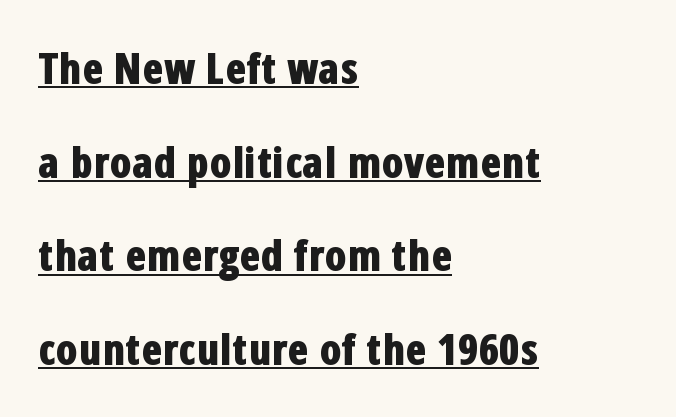
The image shows 43 px bold, condensed sans-serif type, upright; set left-aligned, loose line spacing (2.18x), normal letter spacing, underlined; low stroke contrast and a medium x-height.
